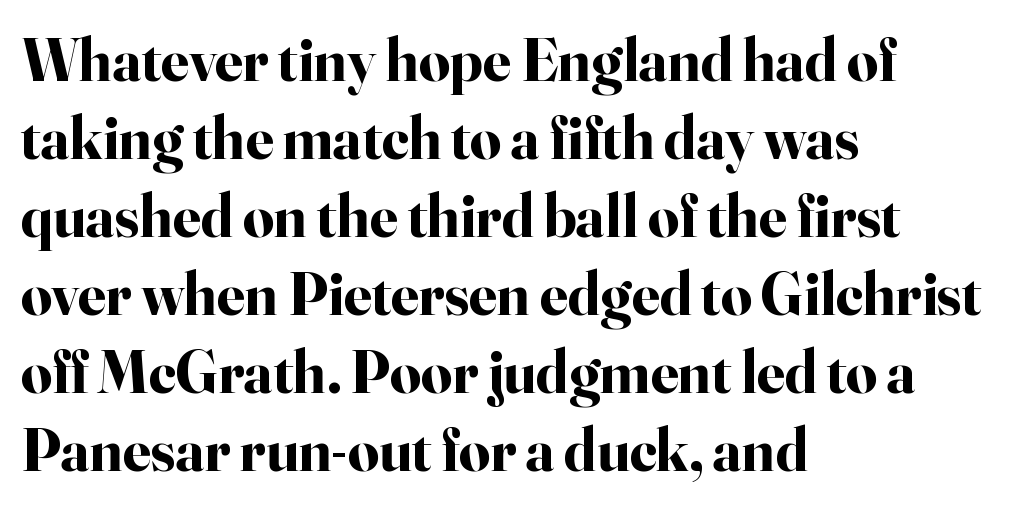
Upright lettering throughout. Here the designer chose a conventional face with non-uniform glyph widths. If you drew a ruler down the left edge, every line would touch it. Honestly, there is no underline to notice here at all. The block of text has a typical density, with ordinary space between rows. The face used here has the dense, thick strokes of a bold.
